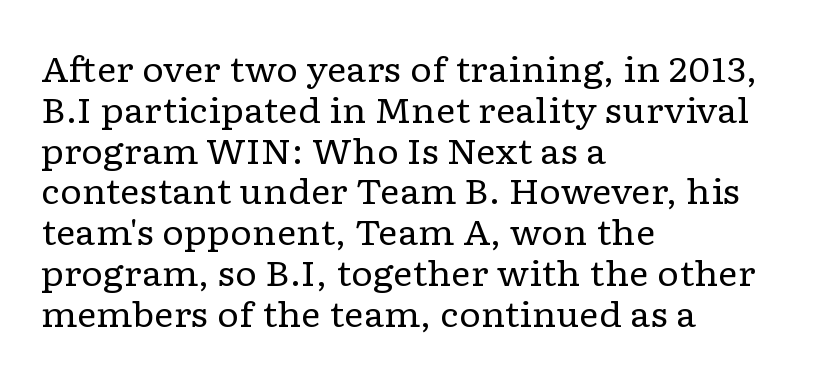
Decoration check: the copy has no underline. Left-aligned paragraph, ragged on the right. Each letter keeps its own natural width here, so spacing adapts to shape. Look at the tracking — it's just the regular setting, nothing added. The typography opts for an upright posture over an oblique one. Vertical stems look standard width or narrower in stroke.
